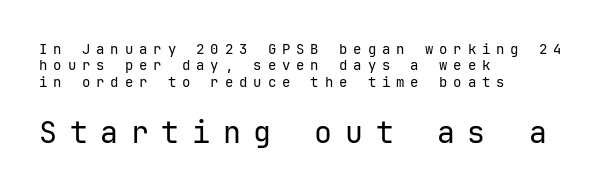
{"serif": "no", "italic": "no", "bold": "no", "weight": "regular", "width": "normal", "stroke_contrast": "low", "x_height": "medium", "underline": "no", "align": "left", "line_spacing_ratio": 1.17, "letter_spacing": "wide", "letter_spacing_em": 0.42, "larger_block": "second", "size_ratio": 2.14, "glyph_px": 30}
